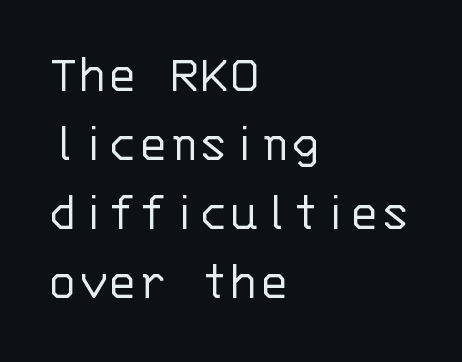
The image shows 56 px light sans-serif type, upright, monospaced; set left-aligned, line spacing 1.23x, normal letter spacing, not underlined; low stroke contrast and a large x-height.
